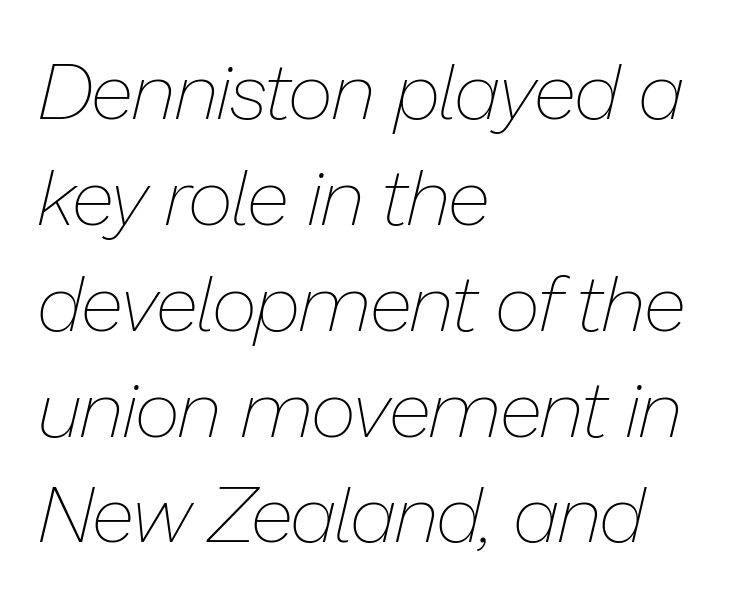
Q: Is the text bold? A: No.
Q: Is the text italic (slanted)? A: Yes, it leans right by about 13 degrees.
Q: Is the text underlined? A: No.
Q: How is the paragraph aligned? A: Left-aligned.
Q: Is the spacing between letters normal or unusually wide? A: Normal.
Q: Is the spacing between lines tight, normal or loose? A: Normal.
Q: Width (condensed, normal, or wide)? A: Normal.
Q: Stroke contrast? A: Low.
Q: x-height? A: Medium.
Q: Monospaced? A: No.
